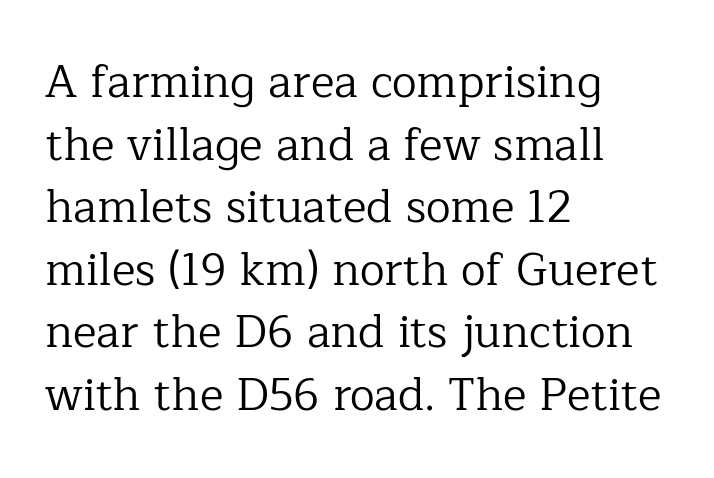
Stems and bowls with no extra thickness — not bold. Normally led — the rows are evenly, conventionally spaced. Plain, unruled lines of type. Characters remain perfectly vertical along every line. Alignment: flush left. In terms of letterspacing, this is plain default setting.
